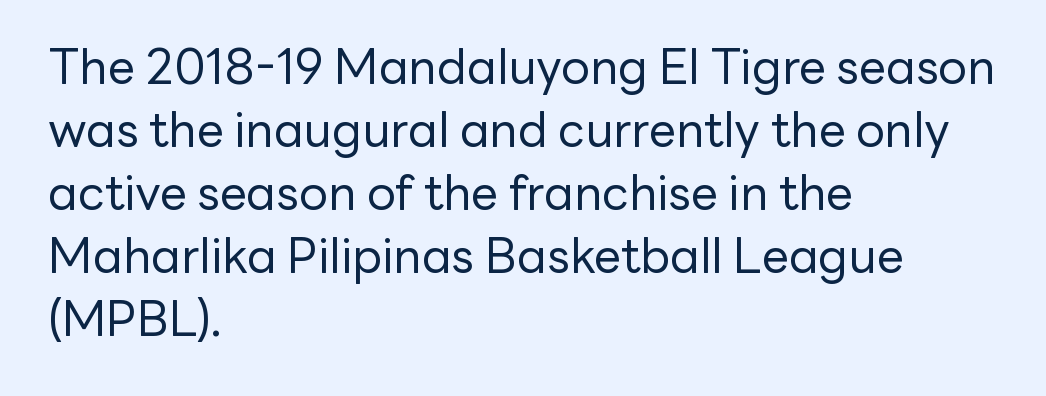
The ragged edge is on the right, which tells us the setting is flush left. Type style note: lacks serifs. A typesetter would call this zero additional tracking. The strokes are not fattened; the text isn't bold. Clear beneath every line of the passage.
